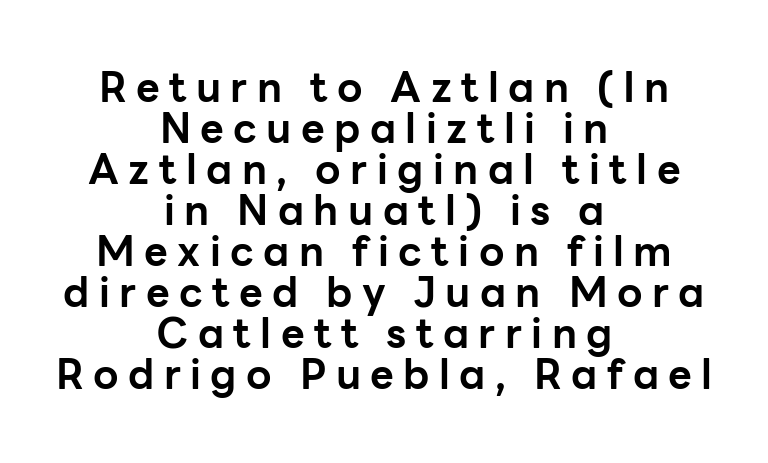
{"serif": "no", "italic": "no", "bold": "yes", "weight": "bold", "width": "normal", "stroke_contrast": "low", "x_height": "medium", "monospaced": "no", "underline": "no", "align": "center", "line_spacing": "tight", "line_spacing_ratio": 1.0, "letter_spacing": "wide", "letter_spacing_em": 0.23, "glyph_px": 41}
